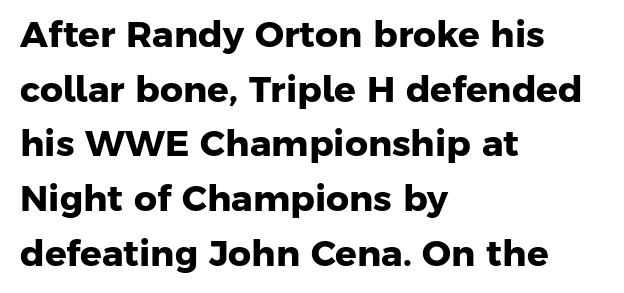
Q: Is the text bold? A: Yes.
Q: Is the typeface a serif or a sans-serif typeface? A: Sans-serif.
Q: Is the text underlined? A: No.
Q: How is the paragraph aligned? A: Left-aligned.
Q: Is the spacing between letters normal or unusually wide? A: Normal.
Q: Is the spacing between lines tight, normal or loose? A: Normal.
Q: Width (condensed, normal, or wide)? A: Normal.
Q: Stroke contrast? A: Low.
Q: x-height? A: Medium.
Q: Monospaced? A: No.
